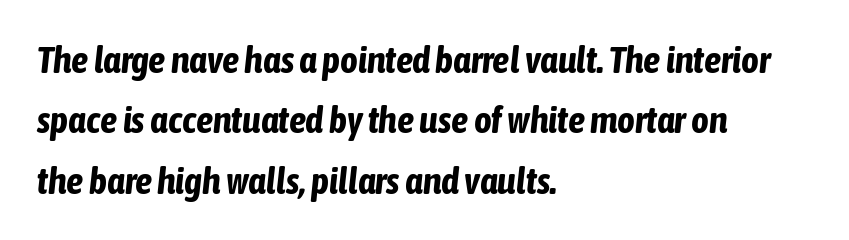
The image shows 38 px bold, condensed type, italic (leaning right); set left-aligned, normal line spacing (1.59x), normal letter spacing, not underlined; low stroke contrast and a medium x-height.
